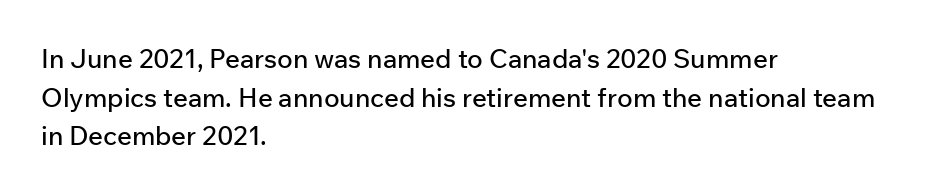
Q: Is the text italic (slanted)? A: No, it is upright.
Q: Is the text underlined? A: No.
Q: How is the paragraph aligned? A: Left-aligned.
Q: Is the spacing between letters normal or unusually wide? A: Normal.
Q: Is the spacing between lines tight, normal or loose? A: Normal.
